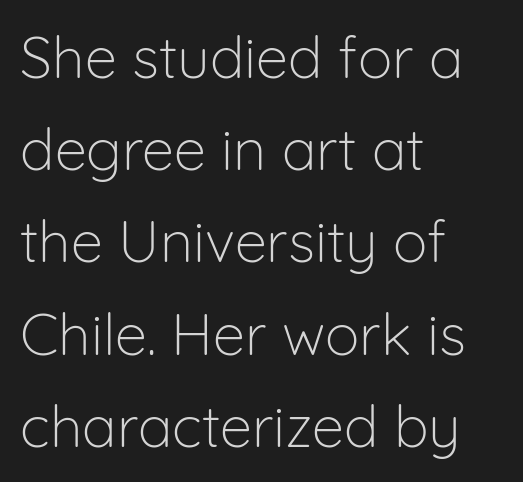
{"serif": "no", "italic": "no", "bold": "no", "weight": "light", "width": "normal", "stroke_contrast": "low", "x_height": "medium", "monospaced": "no", "underline": "no", "align": "left", "line_spacing": "normal", "line_spacing_ratio": 1.59, "letter_spacing": "normal", "letter_spacing_em": 0.0, "glyph_px": 58}
